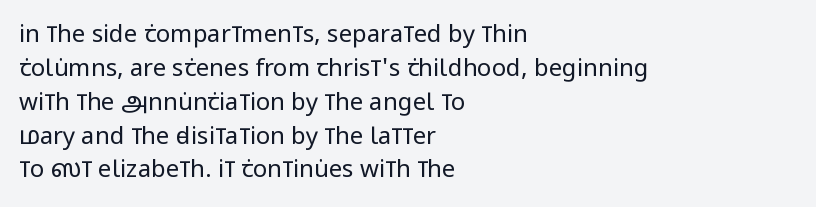
Decoration check: the copy has no underline. Teacher's note: observe the even left margin — that is flush-left alignment. Interline gaps are of average width in this sample. No chunkiness to these letters — they're not bold. These lines were composed using upright roman letters.
